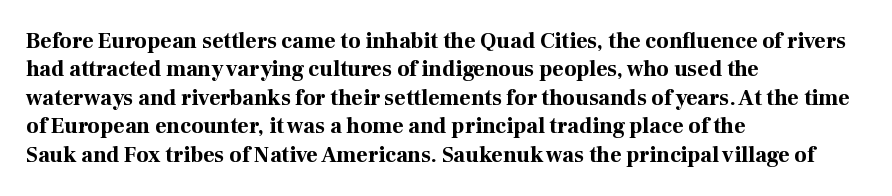
This is the regular roman posture of the typeface. The lines in this sample share a left origin and differ only in where they stop. Standard letterfit; no display-style spreading of the glyphs. Heavy-handed strokes throughout: this text is bold. The space directly below the letters is spotless.
